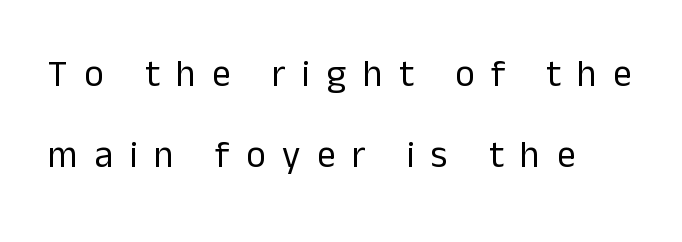
Descenders hang freely into open space. Posture: upright roman. Line spacing here is loose. The font family rendered here belongs to the sans-serif group. Visually the block forms a straight wall on the left and a jagged coastline on the right.
